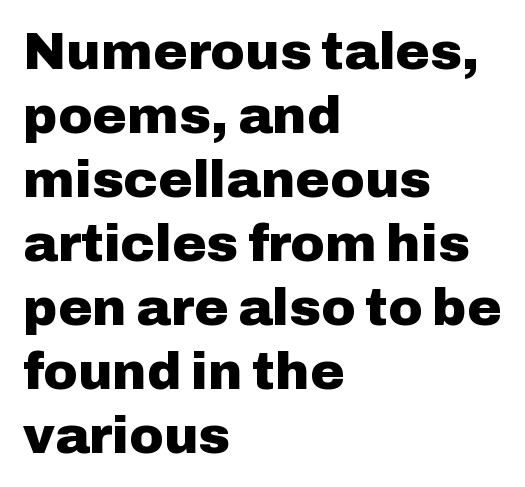
The image shows 52 px heavy sans-serif type, upright; set left-aligned, line spacing 1.23x, normal letter spacing, not underlined; low stroke contrast and a medium x-height.
